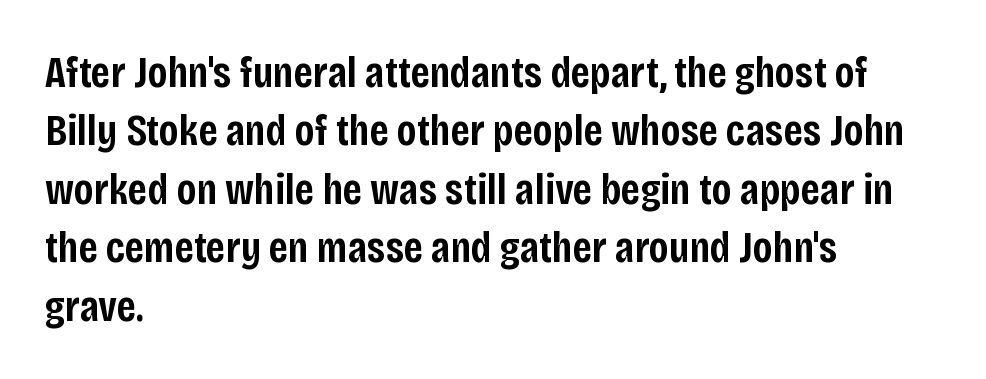
You could call the tracking neutral — neither tight nor loose. The passage shown is typed in a proportional face where columns would drift. Honestly, the row spacing looks completely unremarkable. Underlining? Definitely not there. The axis of the letterforms is exactly vertical. The text was rendered using a sans face with plain stroke endings.
